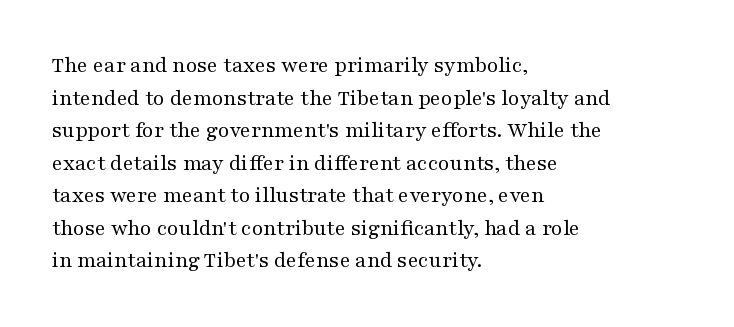
Rows of type keep a routine distance in the vertical direction. The space beneath each line is pristine and unruled. Which margin do the lines hug? The left one — the right edge is uneven. The letterforms sit shoulder to shoulder at normal distance.
